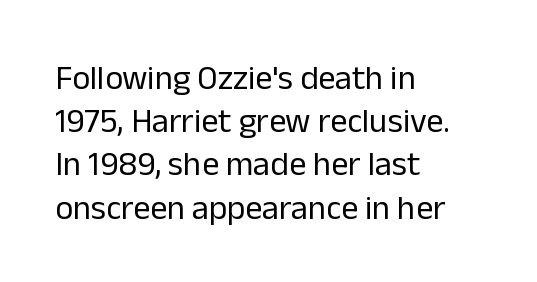
{"serif": "no", "italic": "no", "bold": "no", "weight": "regular", "width": "normal", "stroke_contrast": "low", "x_height": "medium", "monospaced": "no", "underline": "no", "align": "left", "line_spacing": "normal", "line_spacing_ratio": 1.27, "letter_spacing": "normal", "letter_spacing_em": 0.0, "glyph_px": 34}
